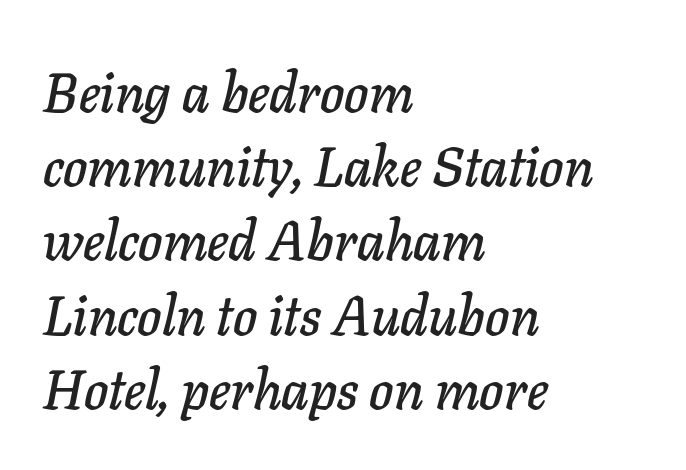
The image shows 55 px text type, italic (leaning right); set left-aligned, normal line spacing (1.35x), normal letter spacing, not underlined; low stroke contrast and a medium x-height.
